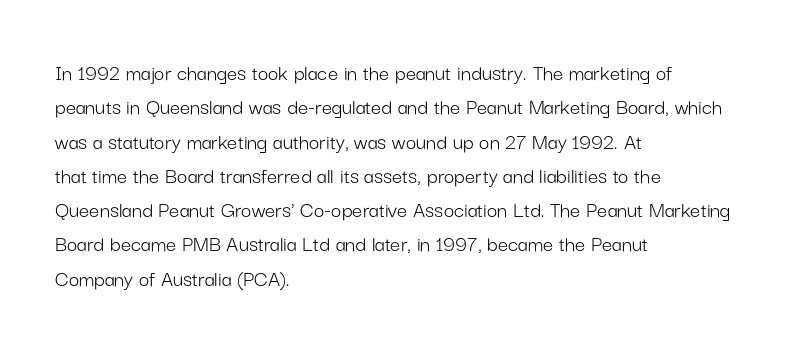
Q: Is the text bold? A: No.
Q: Is the text italic (slanted)? A: No, it is upright.
Q: Is the text underlined? A: No.
Q: How is the paragraph aligned? A: Left-aligned.
Q: Is the spacing between letters normal or unusually wide? A: Normal.
Q: Is the spacing between lines tight, normal or loose? A: Normal.
